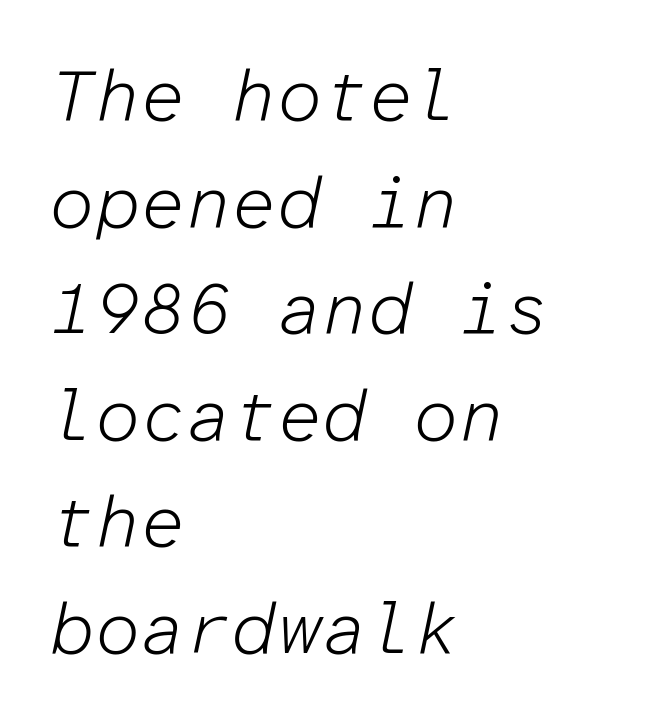
Q: Is the text bold? A: No.
Q: Is the text italic (slanted)? A: Yes, it leans right by about 12 degrees.
Q: Is the text underlined? A: No.
Q: How is the paragraph aligned? A: Left-aligned.
Q: Is the spacing between letters normal or unusually wide? A: Normal.
Q: Is the spacing between lines tight, normal or loose? A: Normal.
Q: Width (condensed, normal, or wide)? A: Normal.
Q: Stroke contrast? A: Low.
Q: x-height? A: Medium.
Q: Monospaced? A: Yes.
